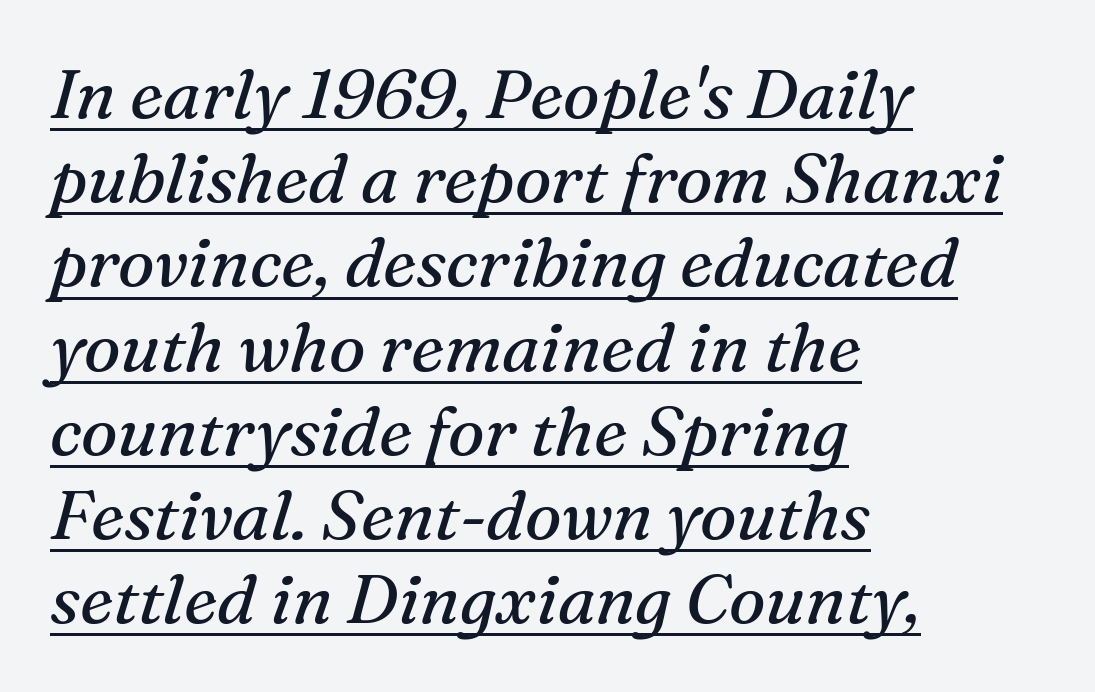
Q: Is the text bold? A: No.
Q: Is the text italic (slanted)? A: Yes, it leans right by about 16 degrees.
Q: Is the typeface a serif or a sans-serif typeface? A: Serif.
Q: Is the text underlined? A: Yes.
Q: How is the paragraph aligned? A: Left-aligned.
Q: Is the spacing between letters normal or unusually wide? A: Normal.
Q: Width (condensed, normal, or wide)? A: Normal.
Q: Stroke contrast? A: Medium.
Q: x-height? A: Medium.
Q: Monospaced? A: No.
